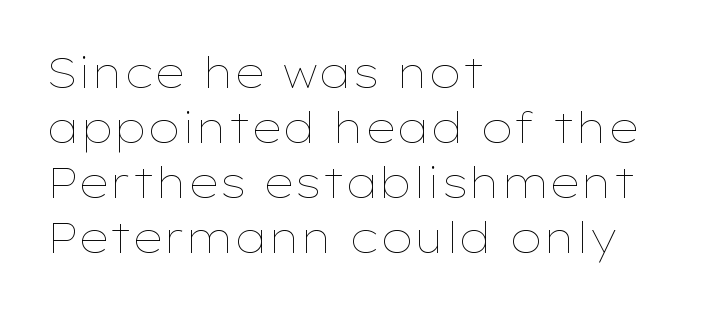
{"italic": "no", "bold": "no", "weight": "thin", "width": "wide", "stroke_contrast": "low", "x_height": "medium", "monospaced": "no", "underline": "no", "align": "left", "line_spacing": "normal", "line_spacing_ratio": 1.31, "letter_spacing": "normal", "letter_spacing_em": 0.0, "glyph_px": 42}
